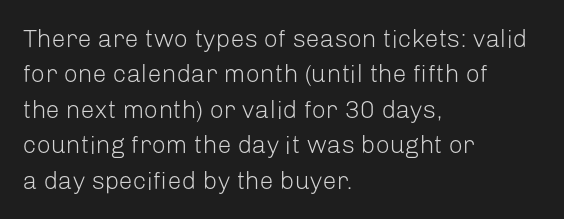
Plain, unruled lines of type. Is the type heavy? It reads as light-to-regular instead. Interline gaps are of average width in this sample. In terms of posture, this sample is upright. These lines are set flush left with a ragged right edge. Nothing unusual about the tracking: characters are spaced as the font intends.
